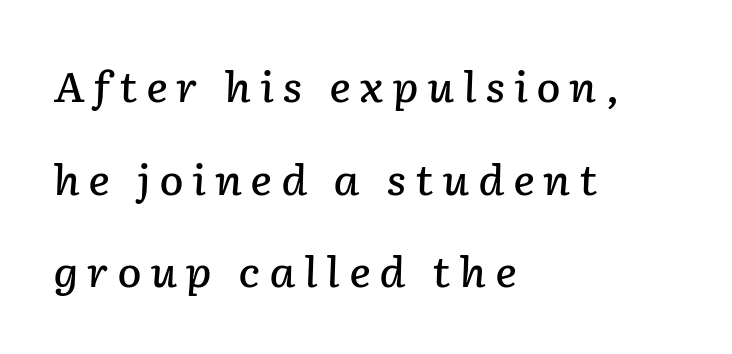
The image shows 41 px semibold type, italic (leaning right); set left-aligned, loose line spacing (2.26x), unusually wide letter spacing (+0.2 em), not underlined; low stroke contrast and a medium x-height.
